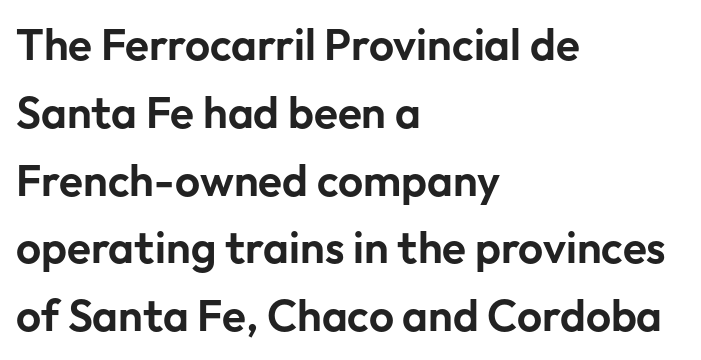
The image shows 44 px sans-serif type, upright; set left-aligned, normal line spacing (1.54x), normal letter spacing, not underlined; low stroke contrast and a medium x-height.
